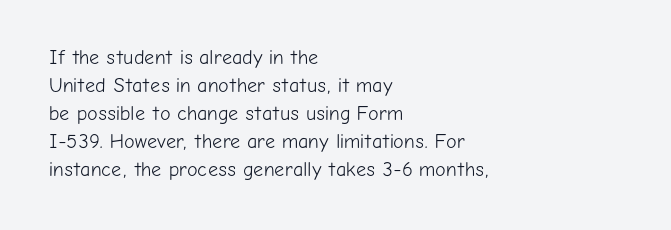
{"italic": "no", "bold": "no", "underline": "no", "align": "left", "line_spacing": "normal", "line_spacing_ratio": 1.4, "letter_spacing": "normal", "letter_spacing_em": 0.0, "glyph_px": 20}
